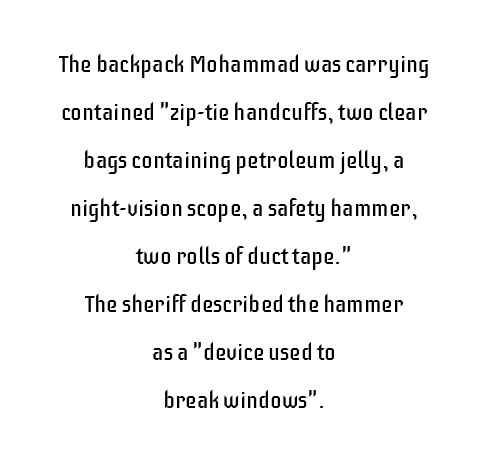
Every character sits straight up, as roman type does. Only glyphs here, with clear space below each row. Leading is clearly above the norm, producing a sparse column. The letters look calm and open, with moderate or lighter stems. Compared with a flush-left layout, this one balances lines on the center instead.
